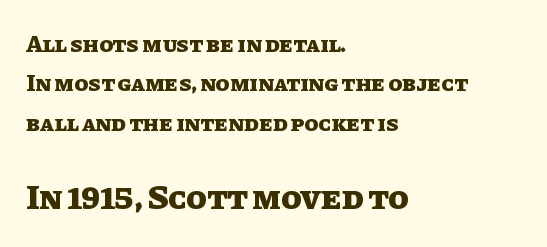
Q: Is the text bold? A: Yes.
Q: Is the text italic (slanted)? A: No, it is upright.
Q: Is the text underlined? A: No.
Q: How is the paragraph aligned? A: Left-aligned.
Q: Is the spacing between letters normal or unusually wide? A: Normal.
Q: Which block of text is set in a larger size, the first (top) or the second (bottom)? A: The second (bottom) one.
Q: Width (condensed, normal, or wide)? A: Normal.
Q: Stroke contrast? A: Low.
Q: x-height? A: Large.
Q: Monospaced? A: No.
